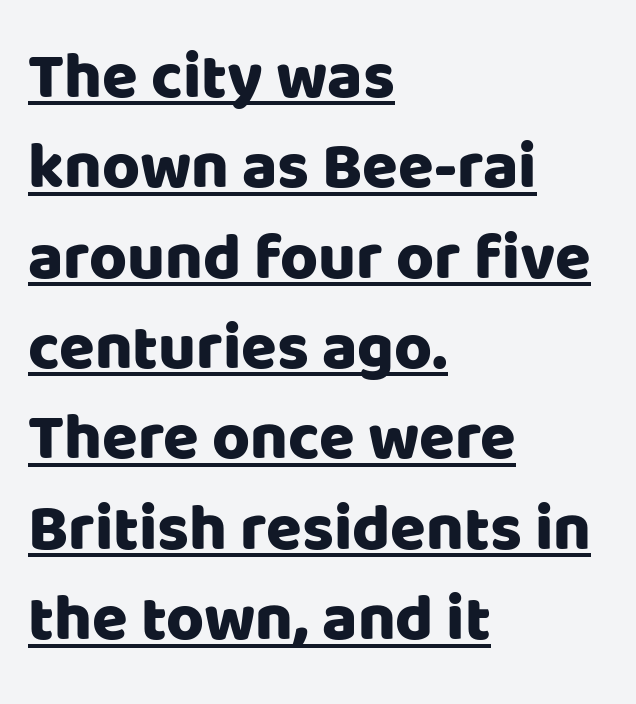
Is there much room between lines? A standard amount, neither cramped nor airy. Each line starts at the same left margin while the right side varies. This sample has the flowing, uneven cadence of proportional lettering. There is no visible air inserted between adjacent glyphs.
